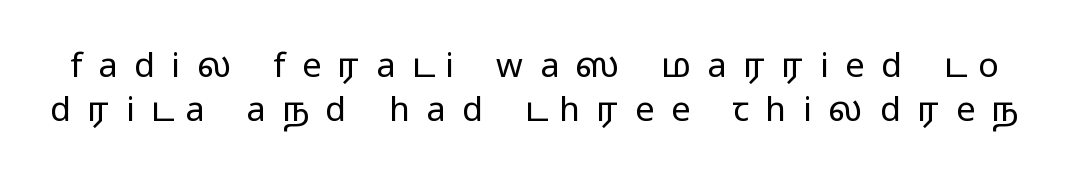
The face used here is rendered with a markedly widened letterfit. Honestly, there is no underline to notice here at all. What kind of face is this? One without serifs — a sans. Normally led — the rows are evenly, conventionally spaced. Upright lettering throughout. A light-to-regular cut is what we see here.
